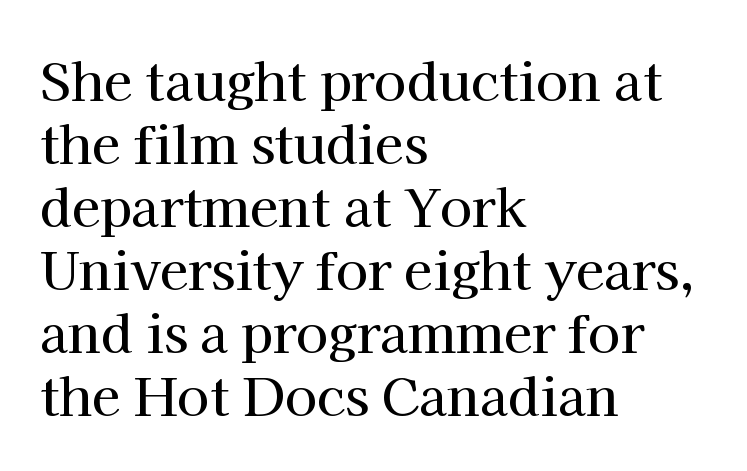
The image shows 52 px serif type, upright; set left-aligned, line spacing 1.21x, normal letter spacing, not underlined; high stroke contrast and a medium x-height.
